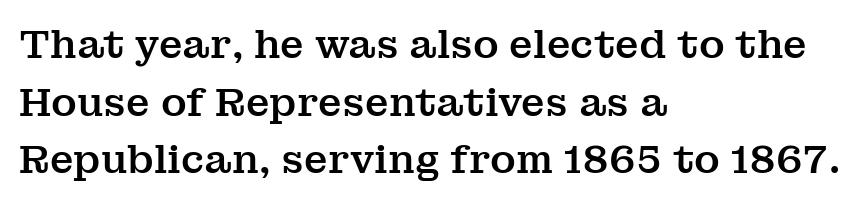
The image shows 39 px serif type, upright; set left-aligned, normal line spacing (1.48x), normal letter spacing, not underlined; medium stroke contrast and a medium x-height.
